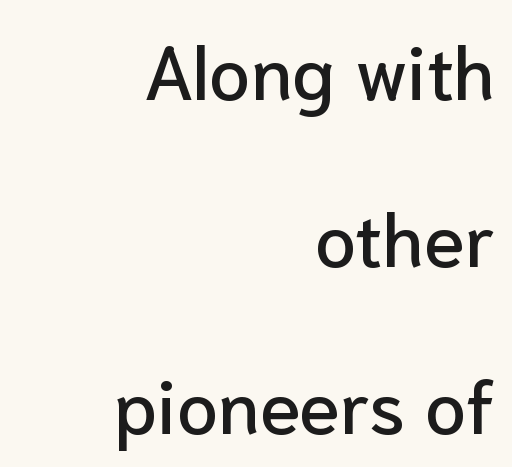
Summary of vertical rhythm: relaxed, with wide interline spacing. This sample uses an upright cut, with every glyph sitting square on the baseline. Varying glyph widths throughout — classic text-font behaviour. You can tell from the bare stems that sans-serif type was used. Each row of text sits above clean, open space. Each line ends at the same right margin while the left side varies.
